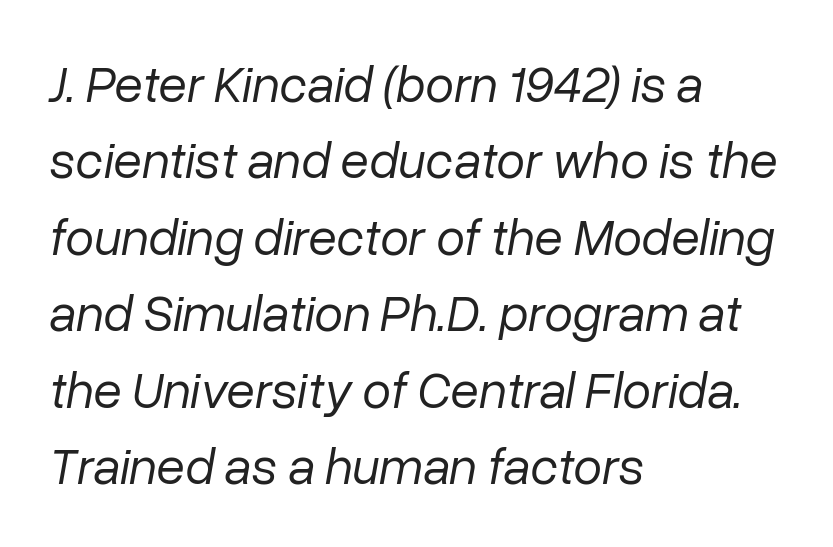
Q: Is the text bold? A: No.
Q: Is the text italic (slanted)? A: Yes, it leans right by about 10 degrees.
Q: Is the text underlined? A: No.
Q: How is the paragraph aligned? A: Left-aligned.
Q: Is the spacing between letters normal or unusually wide? A: Normal.
Q: Is the spacing between lines tight, normal or loose? A: Normal.
Q: Width (condensed, normal, or wide)? A: Normal.
Q: Stroke contrast? A: Low.
Q: x-height? A: Medium.
Q: Monospaced? A: No.
